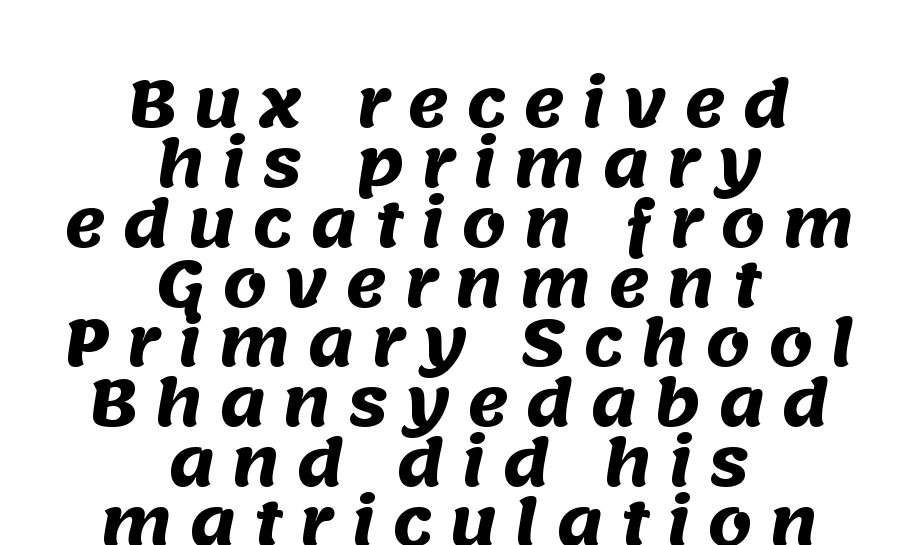
Q: Is the text bold? A: Yes.
Q: Is the typeface a serif or a sans-serif typeface? A: Sans-serif.
Q: Is the text underlined? A: No.
Q: How is the paragraph aligned? A: Centered.
Q: Is the spacing between letters normal or unusually wide? A: Unusually wide.
Q: Is the spacing between lines tight, normal or loose? A: Tight.
Q: Width (condensed, normal, or wide)? A: Normal.
Q: Stroke contrast? A: Medium.
Q: x-height? A: Large.
Q: Monospaced? A: No.
